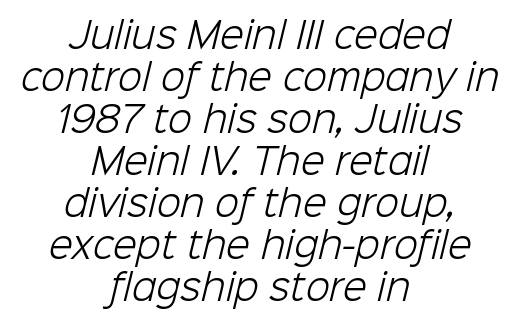
{"serif": "no", "bold": "no", "weight": "light", "width": "normal", "stroke_contrast": "low", "x_height": "medium", "monospaced": "no", "underline": "no", "align": "center", "line_spacing_ratio": 1.2, "letter_spacing": "normal", "letter_spacing_em": 0.0, "glyph_px": 35}
